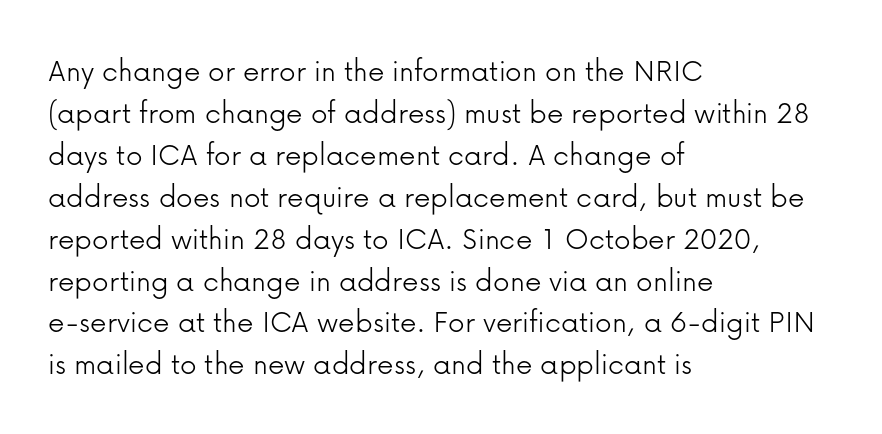
The image shows 33 px light sans-serif type, upright; set left-aligned, normal line spacing (1.27x), normal letter spacing, not underlined; low stroke contrast and a medium x-height.
